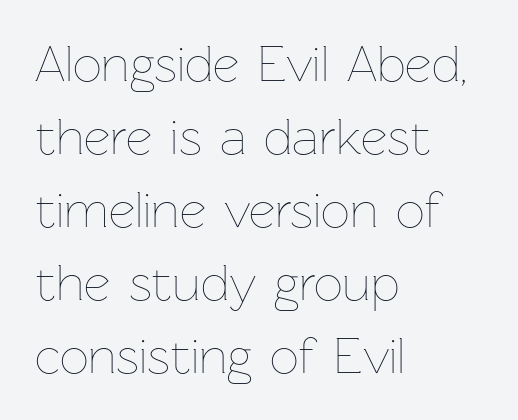
{"italic": "no", "bold": "no", "weight": "thin", "width": "normal", "stroke_contrast": "low", "x_height": "medium", "monospaced": "no", "underline": "no", "align": "left", "line_spacing": "normal", "line_spacing_ratio": 1.43, "letter_spacing": "normal", "letter_spacing_em": 0.0, "glyph_px": 51}
